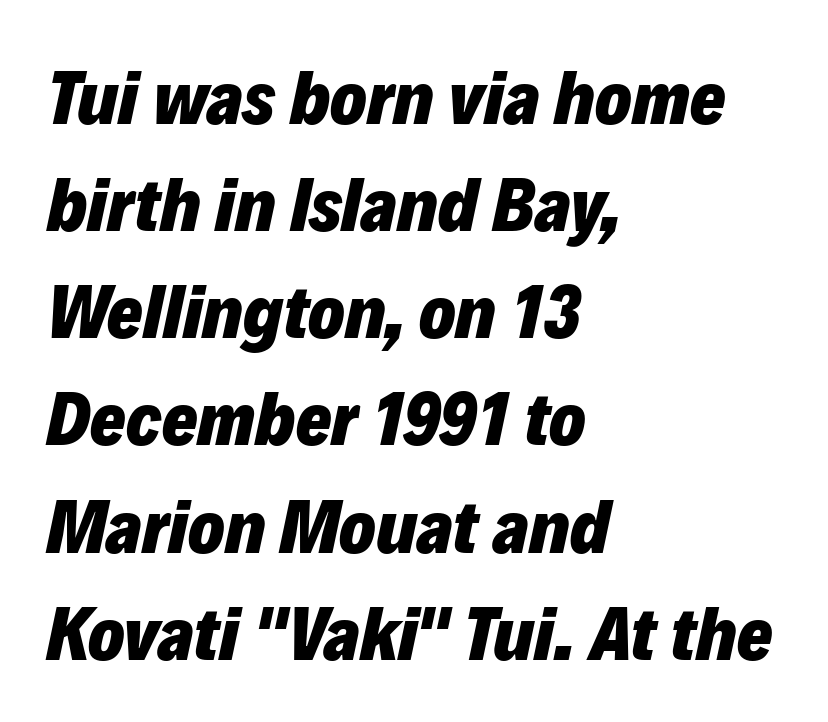
{"italic": "yes", "lean": "right", "slant_degrees": 12, "bold": "yes", "weight": "heavy", "width": "normal", "stroke_contrast": "low", "x_height": "medium", "monospaced": "no", "underline": "no", "align": "left", "line_spacing": "normal", "line_spacing_ratio": 1.41, "letter_spacing": "normal", "letter_spacing_em": 0.0, "glyph_px": 76}
